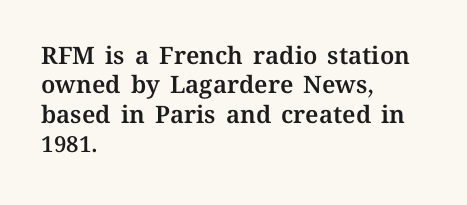
The image shows 24 px text type, upright; set left-aligned, line spacing 1.22x, normal letter spacing, not underlined.
